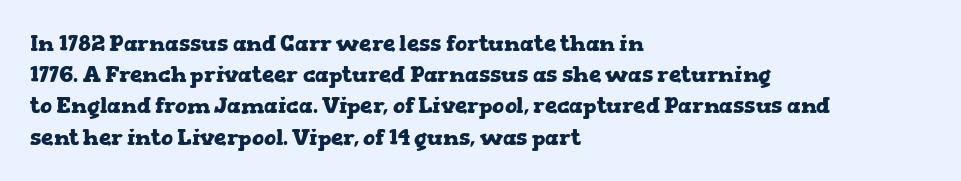
The image shows 22 px bold type, upright; set left-aligned, normal line spacing (1.42x), normal letter spacing, not underlined.
